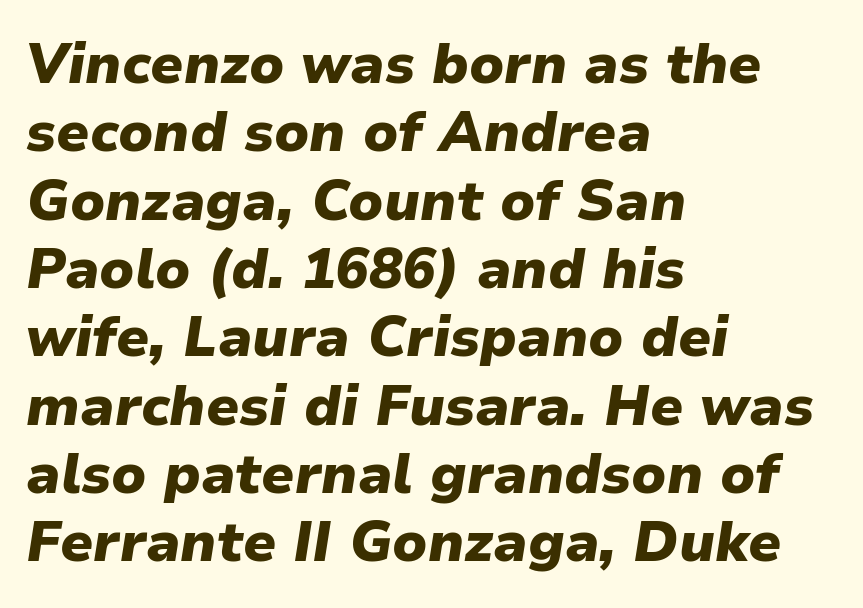
{"italic": "yes", "lean": "right", "slant_degrees": 9, "bold": "yes", "weight": "heavy", "width": "normal", "stroke_contrast": "low", "x_height": "medium", "monospaced": "no", "underline": "no", "align": "left", "line_spacing_ratio": 1.22, "letter_spacing": "normal", "letter_spacing_em": 0.0, "glyph_px": 56}
